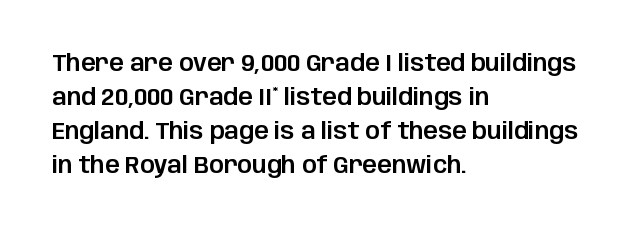
The image shows 23 px text type, upright; set left-aligned, normal line spacing (1.48x), normal letter spacing, not underlined.
